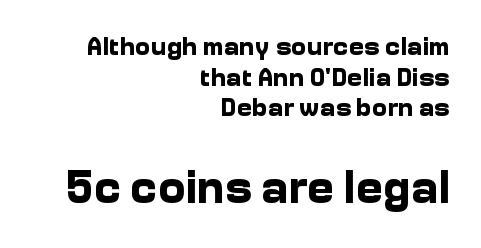
{"serif": "no", "italic": "no", "bold": "yes", "weight": "bold", "width": "normal", "stroke_contrast": "low", "x_height": "medium", "monospaced": "no", "underline": "no", "align": "right", "line_spacing_ratio": 1.18, "letter_spacing": "normal", "letter_spacing_em": 0.0, "larger_block": "second", "size_ratio": 1.77, "glyph_px": 46}
